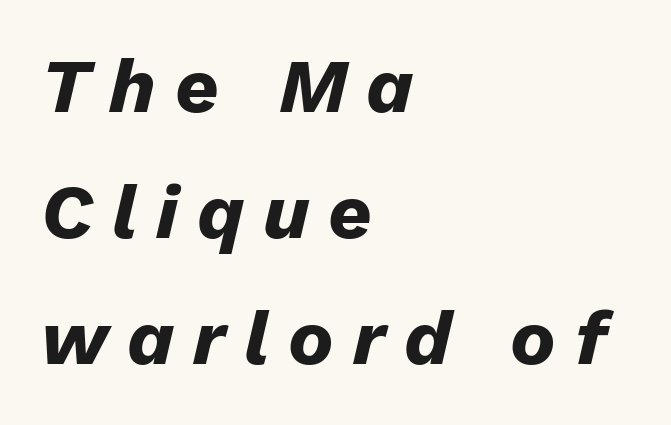
Q: Is the text bold? A: Yes.
Q: Is the text italic (slanted)? A: Yes, it leans right by about 13 degrees.
Q: Is the text underlined? A: No.
Q: How is the paragraph aligned? A: Left-aligned.
Q: Is the spacing between letters normal or unusually wide? A: Unusually wide.
Q: Is the spacing between lines tight, normal or loose? A: Normal.
Q: Width (condensed, normal, or wide)? A: Normal.
Q: Stroke contrast? A: Low.
Q: x-height? A: Medium.
Q: Monospaced? A: No.
